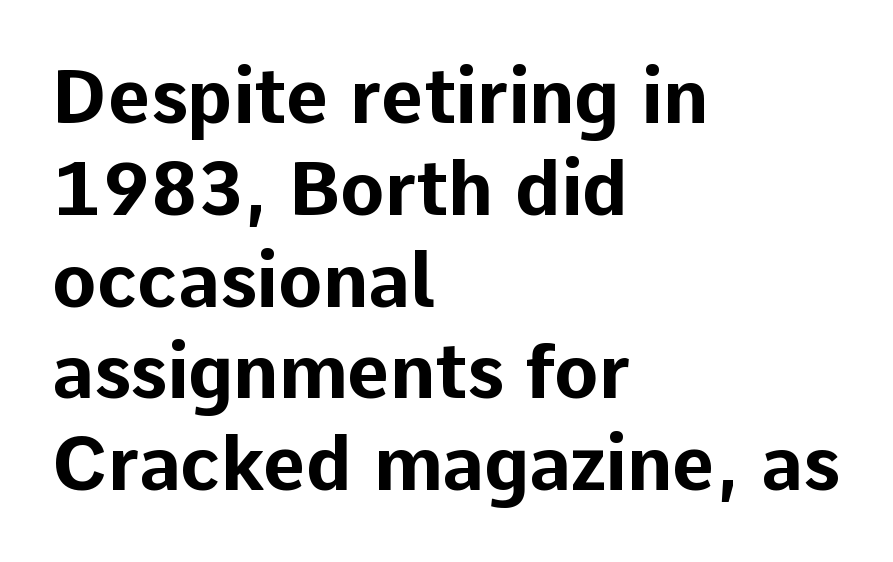
{"serif": "no", "italic": "no", "bold": "yes", "weight": "bold", "width": "normal", "stroke_contrast": "low", "x_height": "medium", "monospaced": "no", "underline": "no", "align": "left", "line_spacing_ratio": 1.24, "letter_spacing": "normal", "letter_spacing_em": 0.0, "glyph_px": 74}
